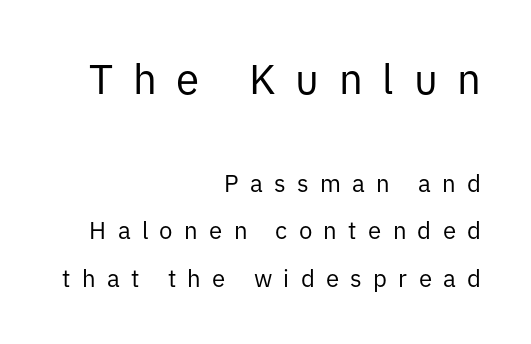
Q: Is the text bold? A: No.
Q: Is the text italic (slanted)? A: No, it is upright.
Q: Is the typeface a serif or a sans-serif typeface? A: Sans-serif.
Q: Is the text underlined? A: No.
Q: How is the paragraph aligned? A: Right-aligned.
Q: Is the spacing between letters normal or unusually wide? A: Unusually wide.
Q: Is the spacing between lines tight, normal or loose? A: Loose.
Q: Which block of text is set in a larger size, the first (top) or the second (bottom)? A: The first (top) one.
Q: Width (condensed, normal, or wide)? A: Normal.
Q: Stroke contrast? A: Low.
Q: x-height? A: Medium.
Q: Monospaced? A: No.
